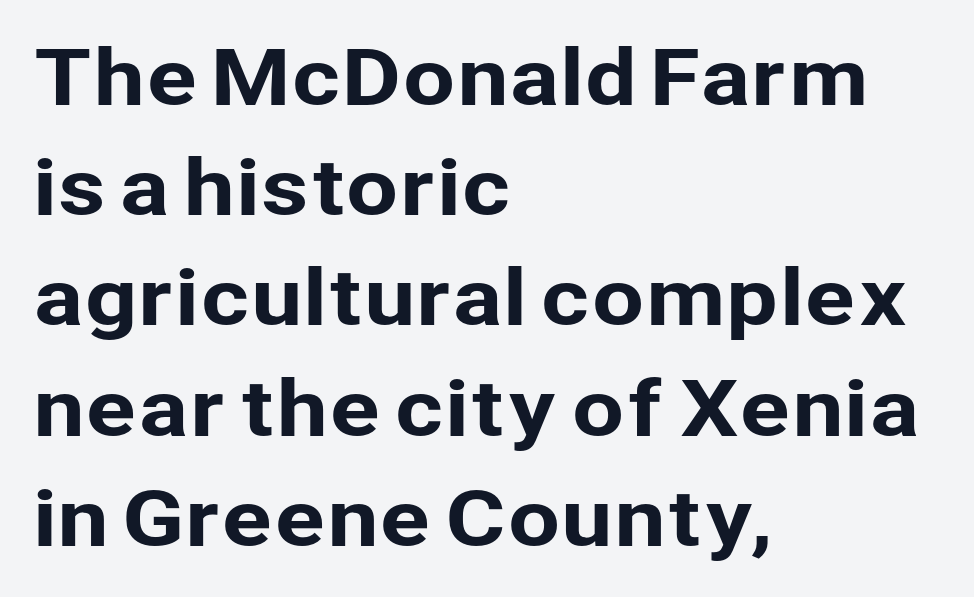
Q: Is the text italic (slanted)? A: No, it is upright.
Q: Is the typeface a serif or a sans-serif typeface? A: Sans-serif.
Q: Is the text underlined? A: No.
Q: How is the paragraph aligned? A: Left-aligned.
Q: Is the spacing between letters normal or unusually wide? A: Normal.
Q: Is the spacing between lines tight, normal or loose? A: Normal.
Q: Width (condensed, normal, or wide)? A: Normal.
Q: Stroke contrast? A: Low.
Q: x-height? A: Medium.
Q: Monospaced? A: No.
